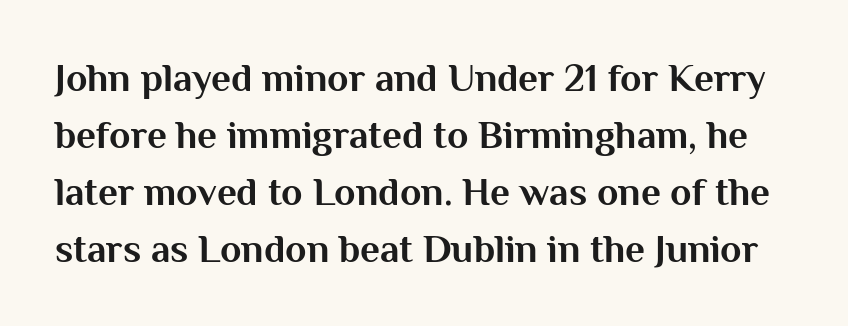
The image shows 39 px bold sans-serif type, upright; set normal line spacing (1.46x), normal letter spacing, not underlined; medium stroke contrast and a medium x-height.
